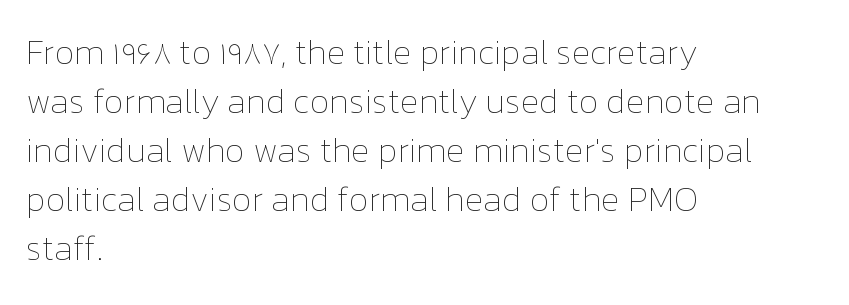
The image shows 34 px thin type, upright; set left-aligned, normal line spacing (1.44x), normal letter spacing, not underlined; low stroke contrast and a medium x-height.
